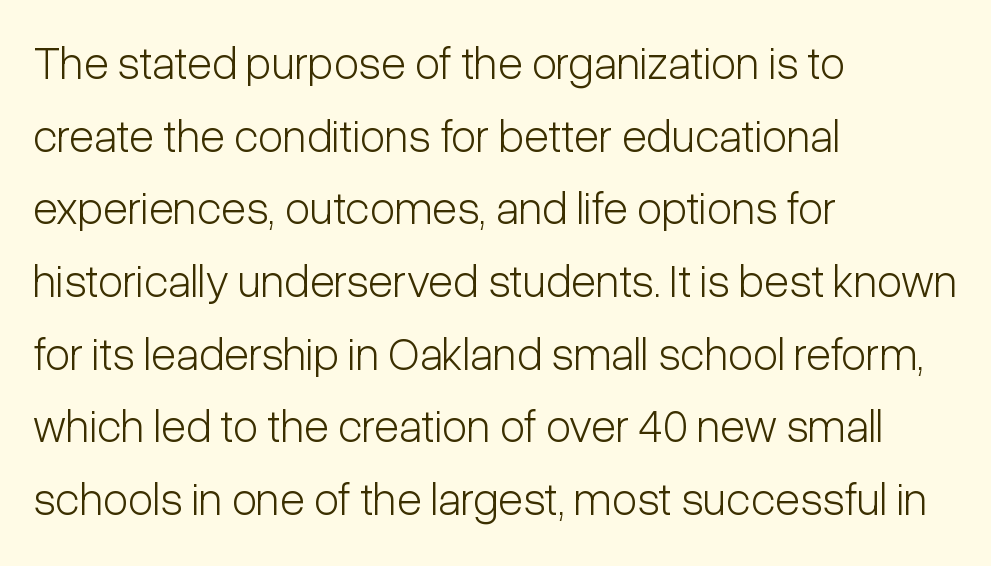
The image shows 46 px light, condensed sans-serif type, upright; set left-aligned, normal line spacing (1.58x), normal letter spacing, not underlined; low stroke contrast and a medium x-height.
